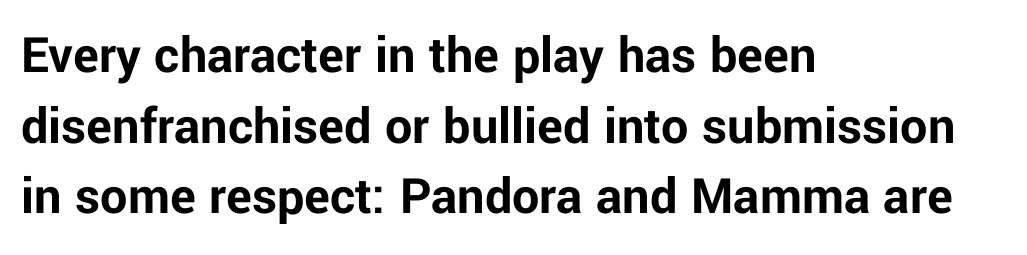
{"serif": "no", "italic": "no", "bold": "yes", "weight": "bold", "width": "normal", "stroke_contrast": "low", "x_height": "medium", "monospaced": "no", "underline": "no", "align": "left", "line_spacing": "normal", "line_spacing_ratio": 1.31, "letter_spacing": "normal", "letter_spacing_em": 0.0, "glyph_px": 54}
